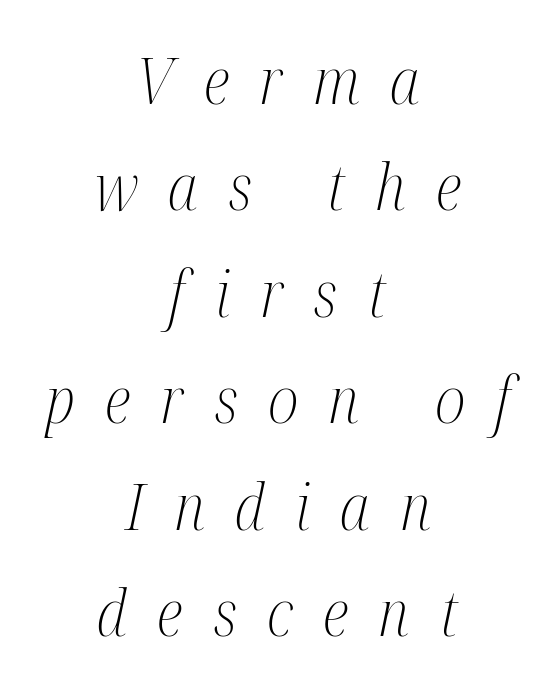
You can tell from the footed stems that serif type was used. Spacing verdict: proportional, widths tailored to each character. The whitespace from short lines is split evenly between both sides. The gaps between neighbouring characters are conspicuously large. The gap between lines stays unmarked. This is oblique type, the kind used for emphasis or titles.
